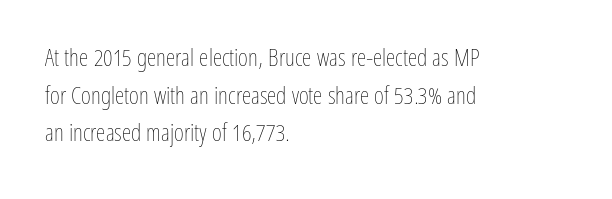
The setting favours the left margin, as ordinary paragraphs usually do. The face looks like a standard text weight, possibly lighter. Each row of text sits above clean, open space. Posture: straight, roman, zero tilt.
